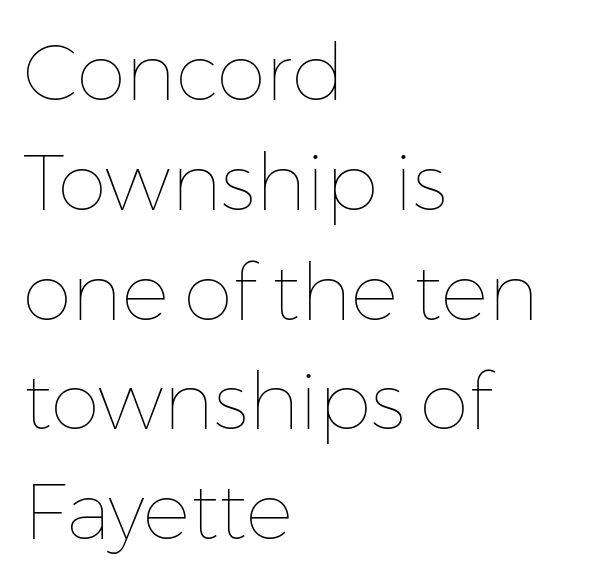
The image shows 79 px thin type, upright; set left-aligned, normal line spacing (1.39x), normal letter spacing, not underlined; low stroke contrast and a medium x-height.
